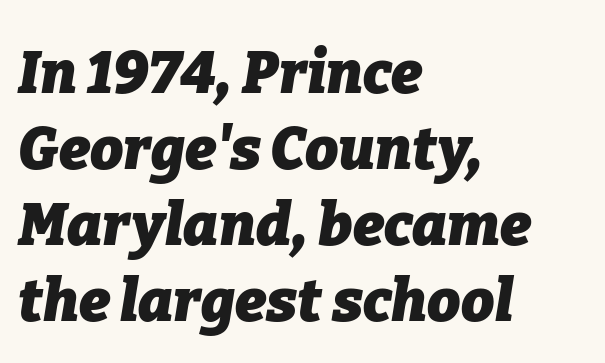
Here the glyphs are tracked normally, forming tight word shapes. Looking at the ascenders, they clearly lean. This sample is left-justified, so line endings fall wherever the words run out. Only glyphs here, with clear space below each row. Weight check: bold — yes, fully. Is this a fixed-width face? No — the glyphs have proportional, varying widths.
